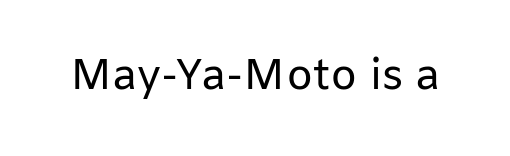
The glyphs in this specimen are sans serif. This is roman type, the default non-slanted kind. Stems and bowls with no extra thickness — not bold. Honestly, the letter spacing is just normal — you wouldn't notice it. The face used here is proportionally spaced, like ordinary book or web type.
